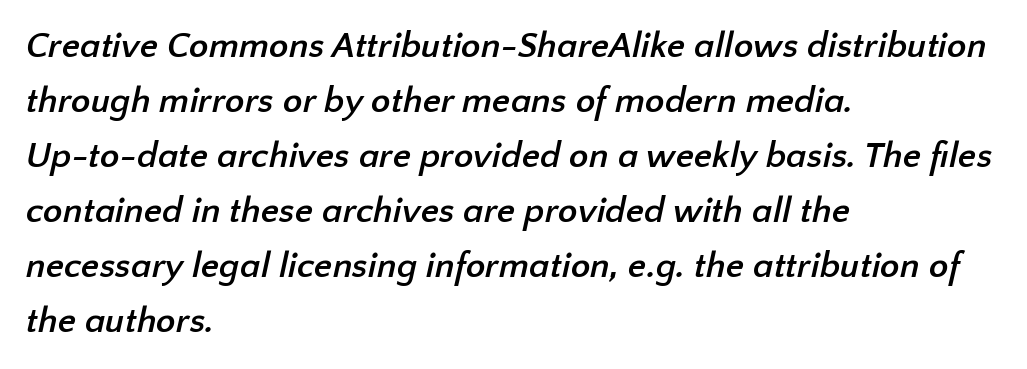
The letterforms sit shoulder to shoulder at normal distance. The characters look thick and weighty, a clear bold. One-word summary of the alignment: left. Proportional: the letters do not fall into vertical columns.
